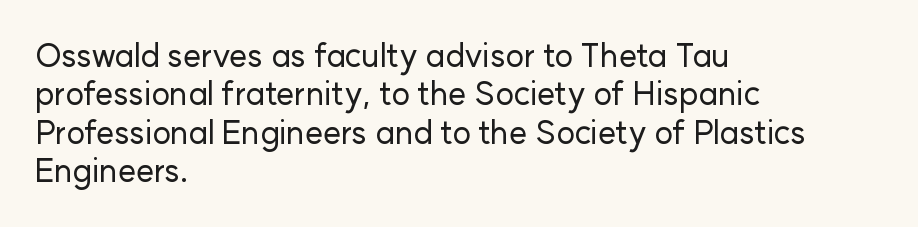
{"serif": "no", "italic": "no", "width": "normal", "stroke_contrast": "low", "x_height": "medium", "monospaced": "no", "underline": "no", "align": "left", "line_spacing_ratio": 1.2, "letter_spacing": "normal", "letter_spacing_em": 0.0, "glyph_px": 32}
